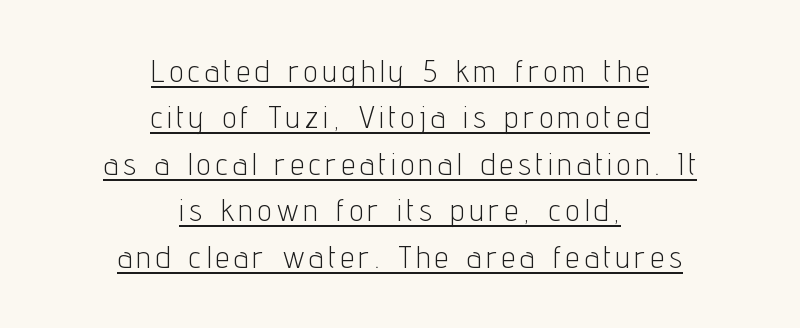
Q: Is the text bold? A: No.
Q: Is the text italic (slanted)? A: No, it is upright.
Q: Is the typeface a serif or a sans-serif typeface? A: Sans-serif.
Q: Is the text underlined? A: Yes.
Q: How is the paragraph aligned? A: Centered.
Q: Is the spacing between lines tight, normal or loose? A: Normal.
Q: Width (condensed, normal, or wide)? A: Condensed.
Q: Stroke contrast? A: Low.
Q: x-height? A: Medium.
Q: Monospaced? A: No.
